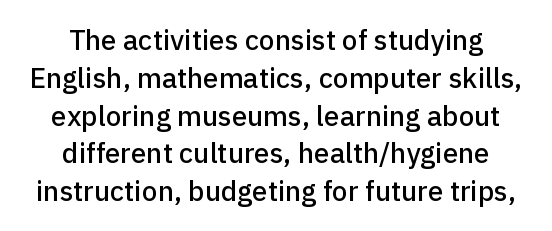
The image shows 28 px sans-serif type, upright; set centered, normal line spacing (1.35x), normal letter spacing, not underlined; low stroke contrast and a medium x-height.
